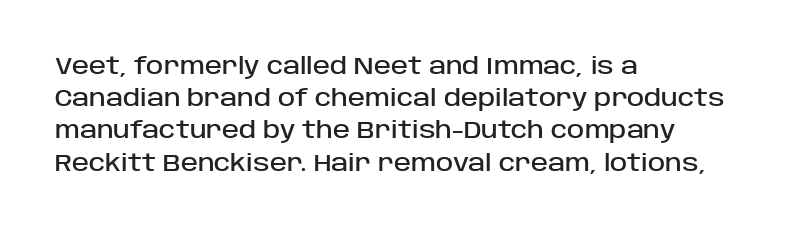
{"italic": "no", "underline": "no", "align": "left", "line_spacing": "normal", "line_spacing_ratio": 1.4, "letter_spacing": "normal", "letter_spacing_em": 0.0, "glyph_px": 23}
